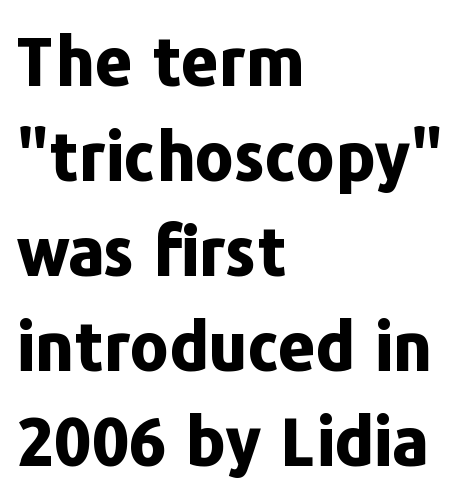
Q: Is the text bold? A: Yes.
Q: Is the text italic (slanted)? A: No, it is upright.
Q: Is the typeface a serif or a sans-serif typeface? A: Sans-serif.
Q: Is the text underlined? A: No.
Q: How is the paragraph aligned? A: Left-aligned.
Q: Is the spacing between letters normal or unusually wide? A: Normal.
Q: Is the spacing between lines tight, normal or loose? A: Normal.
Q: Width (condensed, normal, or wide)? A: Normal.
Q: Stroke contrast? A: Low.
Q: x-height? A: Medium.
Q: Monospaced? A: No.
